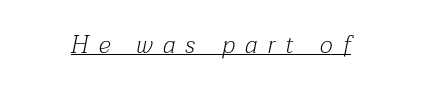
{"italic": "yes", "lean": "right", "slant_degrees": 12, "bold": "no", "underline": "yes", "align": "center", "letter_spacing": "wide", "letter_spacing_em": 0.43, "glyph_px": 24}
